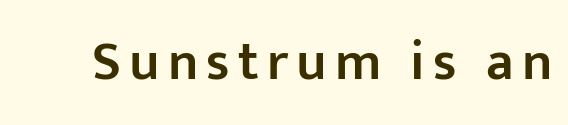
The image shows 55 px semibold sans-serif type, upright; set not underlined; low stroke contrast and a medium x-height.
